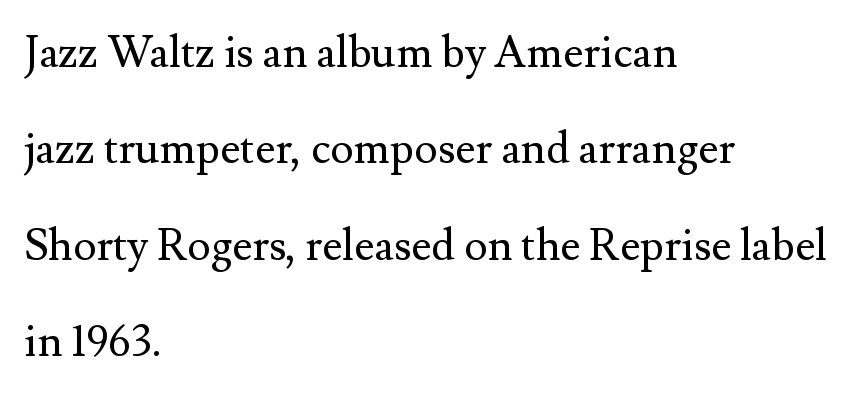
The paragraph shown leans on its left margin. This block would shrink considerably if given ordinary leading; it's expanded now. Glyph-to-glyph distance matches everyday printed text. Is the stroke heavy? The answer is a plain regular-or-lighter. The space beneath each line is pristine and unruled. Here the designer chose a conventional face with non-uniform glyph widths.
